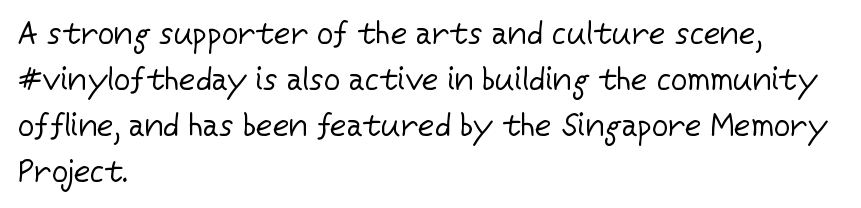
The image shows 32 px regular-weight sans-serif type, upright; set left-aligned, normal line spacing (1.44x), normal letter spacing, not underlined; low stroke contrast and a medium x-height.
